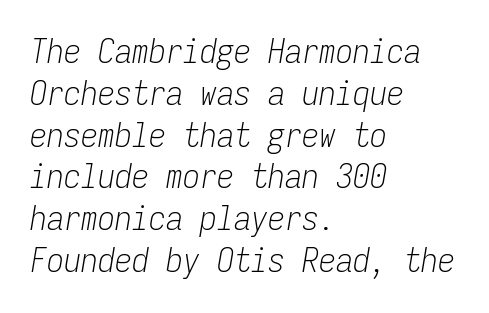
{"italic": "yes", "lean": "right", "slant_degrees": 9, "bold": "no", "weight": "light", "width": "condensed", "stroke_contrast": "low", "x_height": "medium", "monospaced": "yes", "underline": "no", "align": "left", "line_spacing_ratio": 1.23, "letter_spacing": "normal", "letter_spacing_em": 0.0, "glyph_px": 34}
